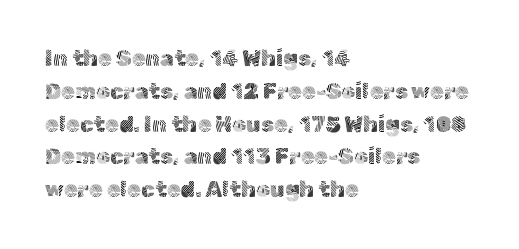
Descender tails drop into unmarked territory. Vertically, the passage feels balanced, rows spaced as you'd expect. The typesetter chose a ragged-right arrangement here. The typography opts for an upright posture over an oblique one. The rendering keeps characters at their native spacing. Stroke mass is kept to a normal reading level or below.
